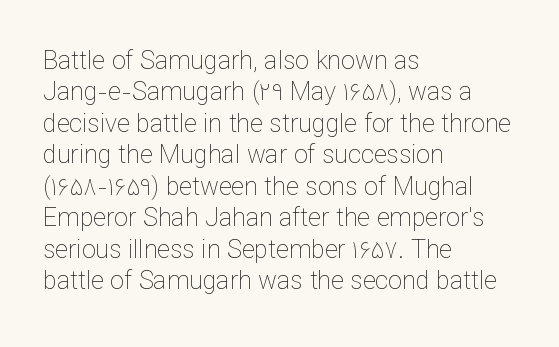
The image shows 25 px text type, upright; set left-aligned, normal line spacing (1.26x), normal letter spacing, not underlined.
